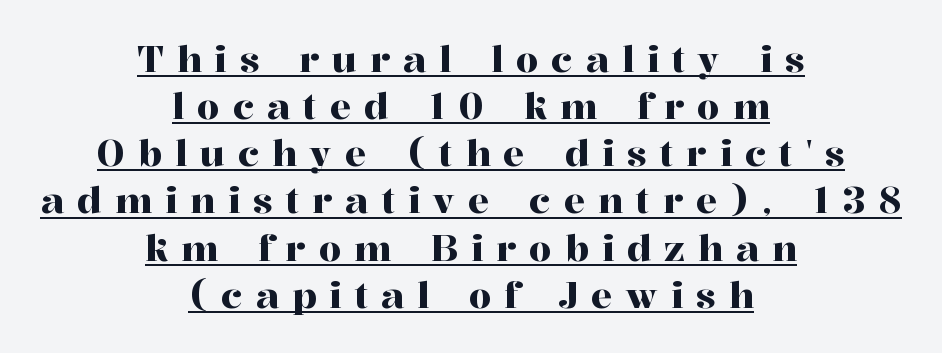
The image shows 36 px serif type, upright; set centered, normal line spacing (1.31x), unusually wide letter spacing (+0.36 em), underlined; high stroke contrast and a medium x-height.
